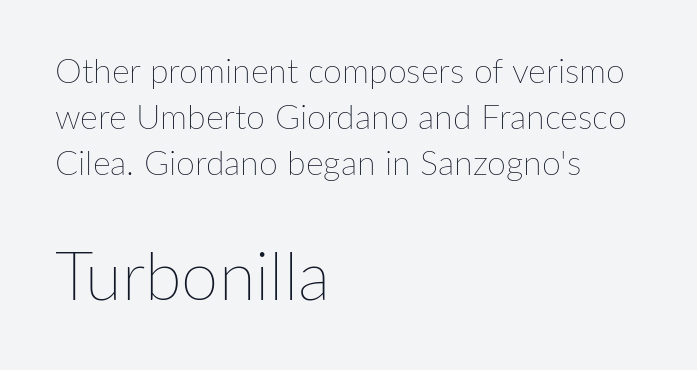
{"italic": "no", "bold": "no", "weight": "thin", "width": "normal", "stroke_contrast": "low", "x_height": "medium", "monospaced": "no", "underline": "no", "align": "left", "line_spacing": "normal", "line_spacing_ratio": 1.35, "letter_spacing": "normal", "letter_spacing_em": 0.0, "larger_block": "second", "size_ratio": 1.97, "glyph_px": 67}
